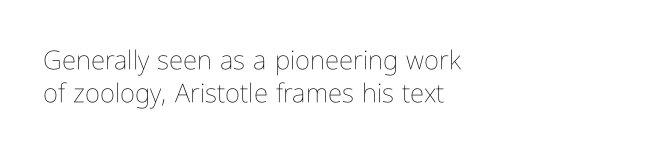
When letters stand straight like this, we call the style roman or upright. These lines sit exactly where default settings would place them. Students, note that the glyphs here touch the page at normal intervals. The passage shown is not bold in any degree. In CSS terms this would be text-align: left. Underlining? Definitely not there.
